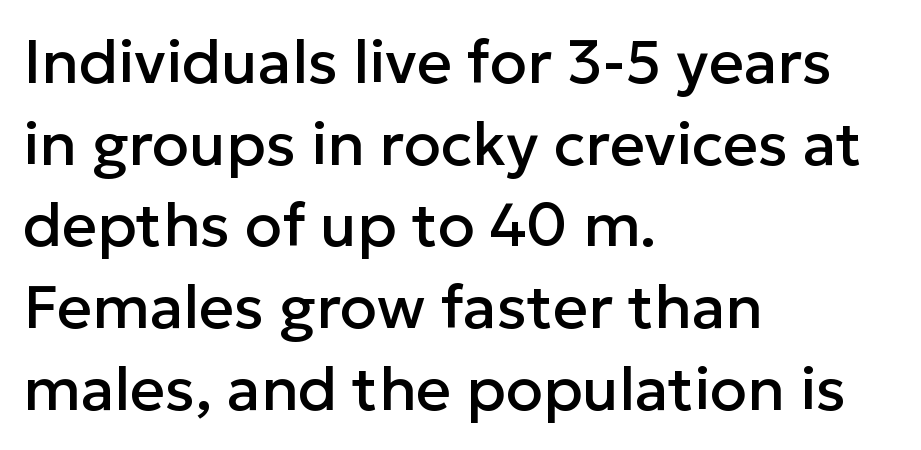
Q: Is the text italic (slanted)? A: No, it is upright.
Q: Is the typeface a serif or a sans-serif typeface? A: Sans-serif.
Q: Is the text underlined? A: No.
Q: How is the paragraph aligned? A: Left-aligned.
Q: Is the spacing between letters normal or unusually wide? A: Normal.
Q: Is the spacing between lines tight, normal or loose? A: Normal.
Q: Width (condensed, normal, or wide)? A: Normal.
Q: Stroke contrast? A: Low.
Q: x-height? A: Medium.
Q: Monospaced? A: No.
